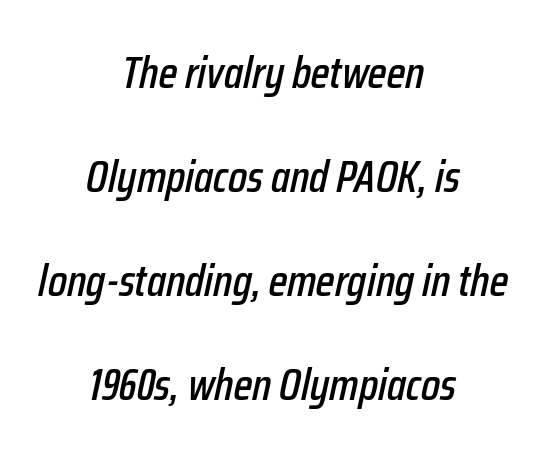
{"italic": "yes", "lean": "right", "slant_degrees": 12, "width": "condensed", "stroke_contrast": "low", "x_height": "medium", "monospaced": "no", "underline": "no", "align": "center", "line_spacing": "loose", "line_spacing_ratio": 2.31, "letter_spacing": "normal", "letter_spacing_em": 0.0, "glyph_px": 45}
